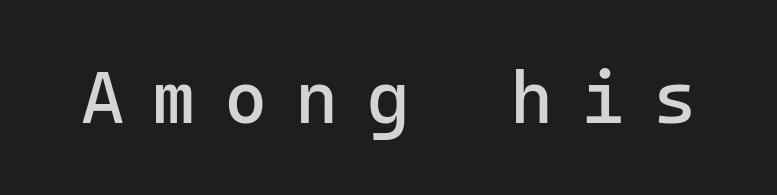
{"serif": "no", "italic": "no", "bold": "no", "weight": "regular", "width": "normal", "stroke_contrast": "low", "x_height": "medium", "monospaced": "yes", "underline": "no", "letter_spacing": "wide", "letter_spacing_em": 0.38, "glyph_px": 74}
